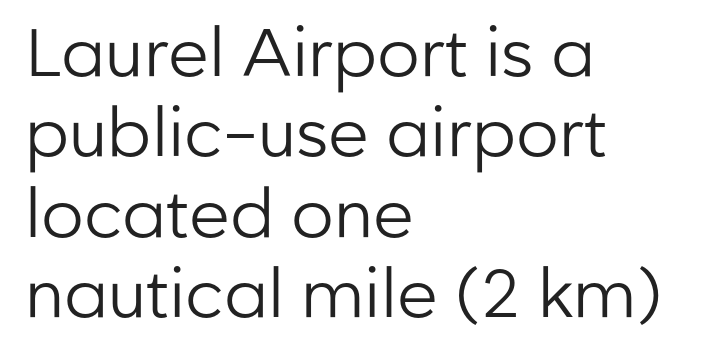
The image shows 67 px regular-weight sans-serif type, upright; set left-aligned, line spacing 1.2x, normal letter spacing, not underlined; low stroke contrast and a medium x-height.
